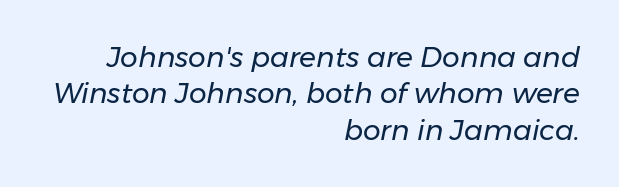
Weight: regular or lighter. Line endings align vertically; line beginnings do not. A typesetter would call this proportional, since set widths differ per character. Is the letter spacing exaggerated? No — it looks like the ordinary default. The rows are spaced the way most documents space them.
